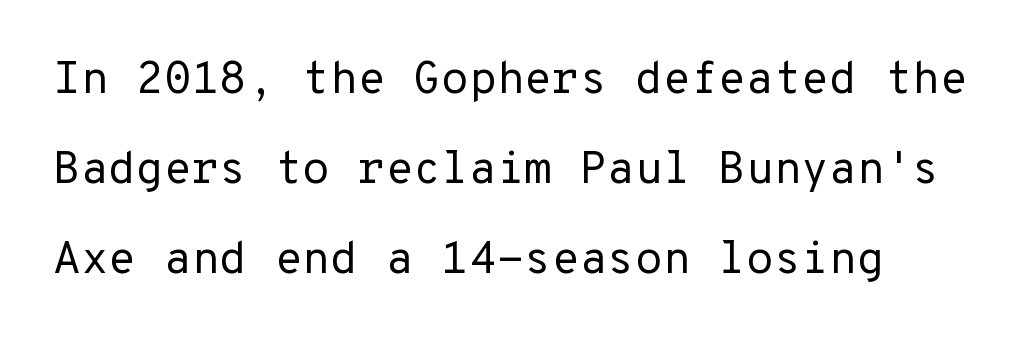
Q: Is the text bold? A: No.
Q: Is the text italic (slanted)? A: No, it is upright.
Q: Is the typeface a serif or a sans-serif typeface? A: Sans-serif.
Q: Is the text underlined? A: No.
Q: How is the paragraph aligned? A: Left-aligned.
Q: Is the spacing between letters normal or unusually wide? A: Normal.
Q: Is the spacing between lines tight, normal or loose? A: Loose.
Q: Width (condensed, normal, or wide)? A: Normal.
Q: Stroke contrast? A: Low.
Q: x-height? A: Medium.
Q: Monospaced? A: Yes.
